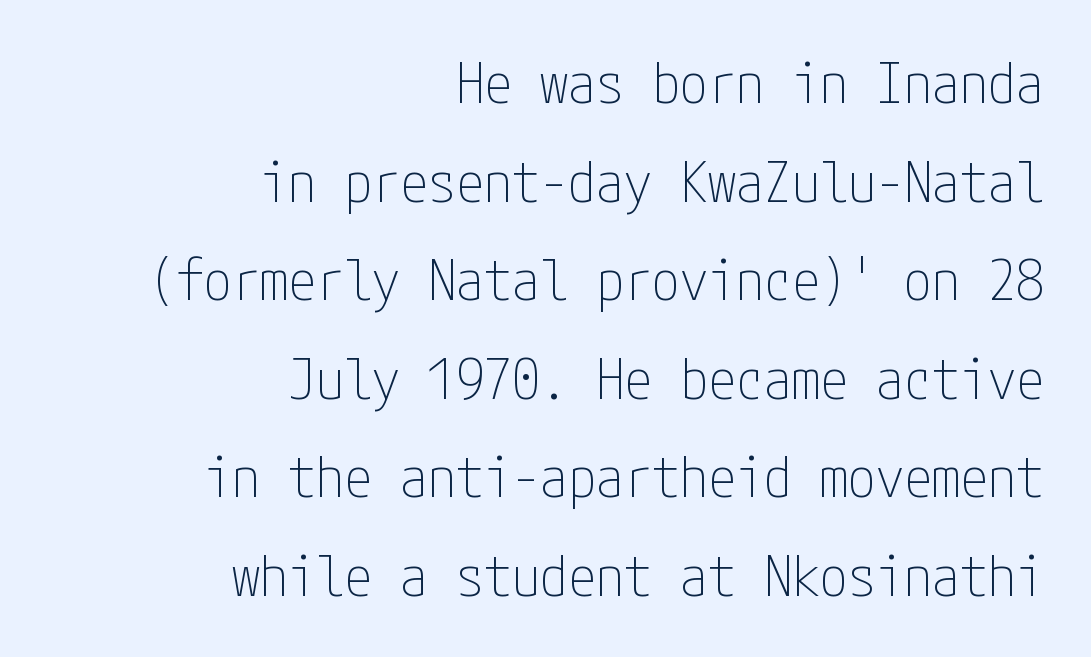
{"serif": "no", "italic": "no", "bold": "no", "weight": "thin", "width": "condensed", "stroke_contrast": "low", "x_height": "medium", "underline": "no", "align": "right", "line_spacing_ratio": 1.76, "letter_spacing": "normal", "letter_spacing_em": 0.0, "glyph_px": 56}
